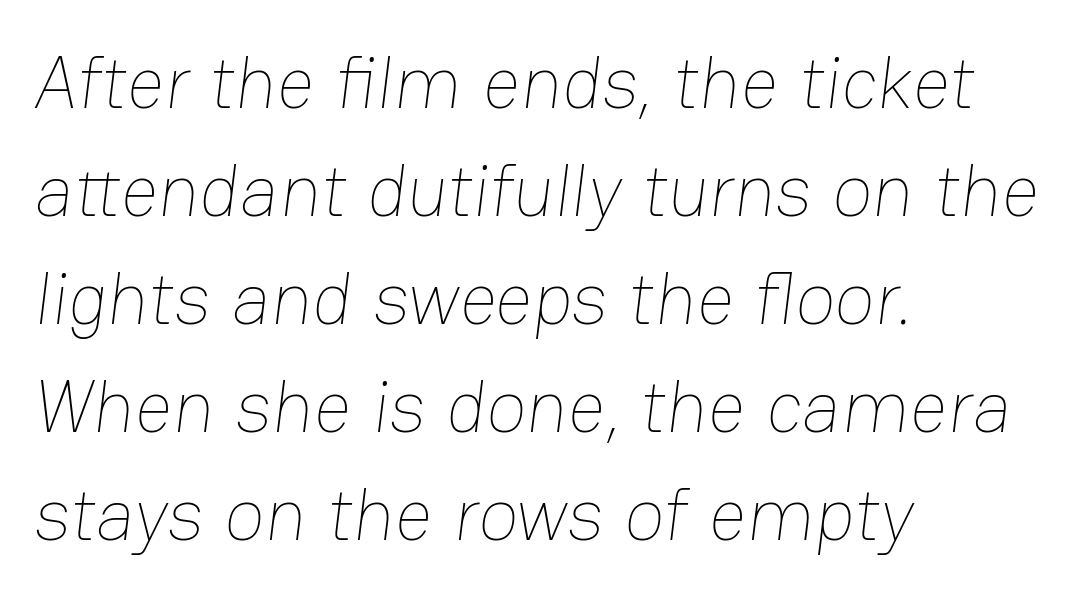
Q: Is the text bold? A: No.
Q: Is the text underlined? A: No.
Q: How is the paragraph aligned? A: Left-aligned.
Q: Is the spacing between letters normal or unusually wide? A: Normal.
Q: Is the spacing between lines tight, normal or loose? A: Normal.
Q: Width (condensed, normal, or wide)? A: Normal.
Q: Stroke contrast? A: Low.
Q: x-height? A: Medium.
Q: Monospaced? A: No.
